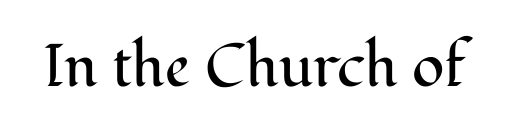
Q: Is the text bold? A: No.
Q: Is the text italic (slanted)? A: No, it is upright.
Q: Is the typeface a serif or a sans-serif typeface? A: Serif.
Q: Is the text underlined? A: No.
Q: Is the spacing between letters normal or unusually wide? A: Normal.
Q: Width (condensed, normal, or wide)? A: Normal.
Q: Stroke contrast? A: Medium.
Q: x-height? A: Medium.
Q: Monospaced? A: No.
